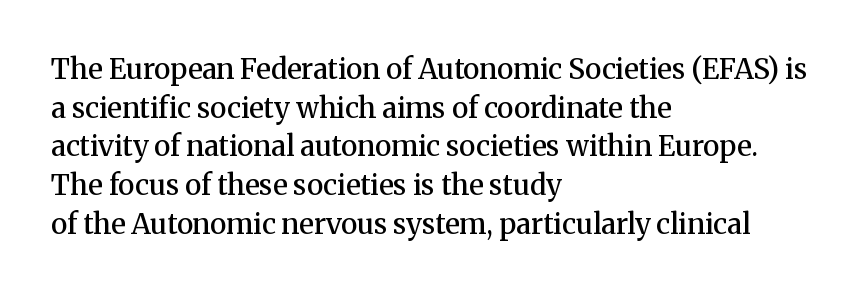
{"serif": "yes", "italic": "no", "bold": "semi", "weight": "semibold", "width": "normal", "stroke_contrast": "medium", "x_height": "medium", "monospaced": "no", "underline": "no", "align": "left", "line_spacing": "normal", "line_spacing_ratio": 1.38, "letter_spacing": "normal", "letter_spacing_em": 0.0, "glyph_px": 28}
